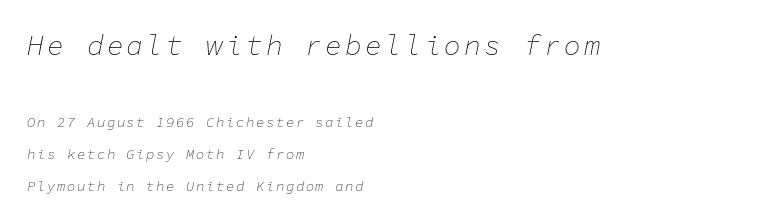
Q: Is the text bold? A: No.
Q: Is the text italic (slanted)? A: Yes, it leans right by about 11 degrees.
Q: Is the text underlined? A: No.
Q: How is the paragraph aligned? A: Left-aligned.
Q: Is the spacing between lines tight, normal or loose? A: Loose.
Q: Which block of text is set in a larger size, the first (top) or the second (bottom)? A: The first (top) one.
Q: Width (condensed, normal, or wide)? A: Normal.
Q: Stroke contrast? A: Low.
Q: x-height? A: Medium.
Q: Monospaced? A: Yes.
